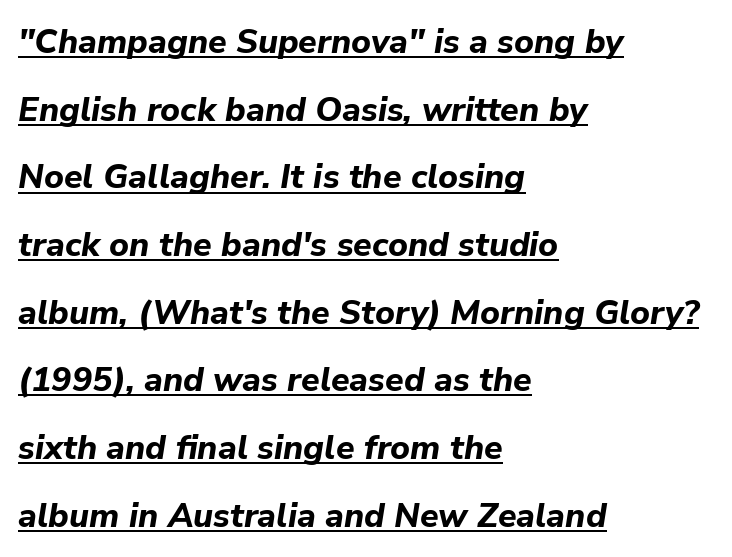
Q: Is the text bold? A: Yes.
Q: Is the text italic (slanted)? A: Yes, it leans right by about 9 degrees.
Q: Is the text underlined? A: Yes.
Q: How is the paragraph aligned? A: Left-aligned.
Q: Is the spacing between letters normal or unusually wide? A: Normal.
Q: Is the spacing between lines tight, normal or loose? A: Loose.
Q: Width (condensed, normal, or wide)? A: Normal.
Q: Stroke contrast? A: Low.
Q: x-height? A: Medium.
Q: Monospaced? A: No.
